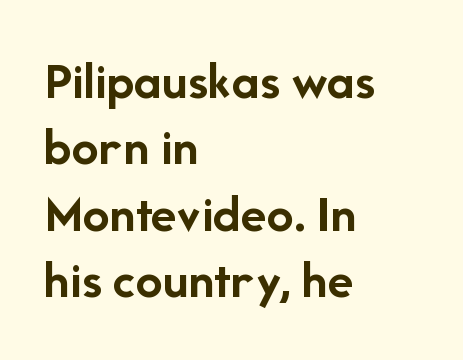
In CSS terms this would be text-align: left. In terms of letterspacing, this is plain default setting. A dark, heavy texture on the line: the type is bold. Underline: absent.
